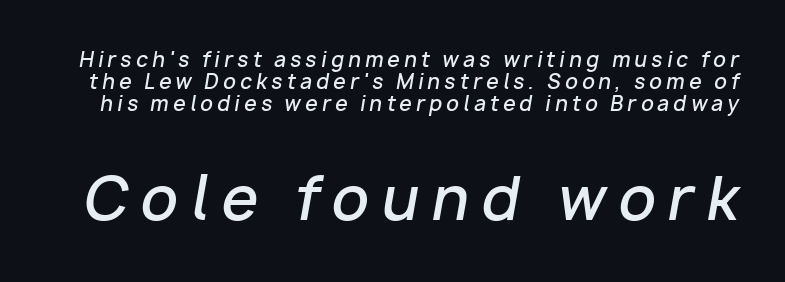
Quick note: interline space is minimal. The gaps between neighbouring characters are conspicuously large. Top chunk: small. Bottom chunk: large. Anything drawn beneath the words? Only blank space.
